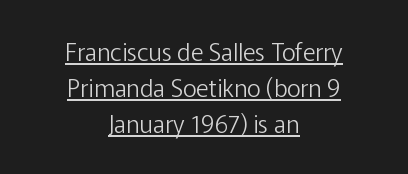
{"italic": "no", "bold": "no", "underline": "yes", "align": "center", "line_spacing": "normal", "line_spacing_ratio": 1.51, "letter_spacing": "normal", "letter_spacing_em": 0.0, "glyph_px": 24}
